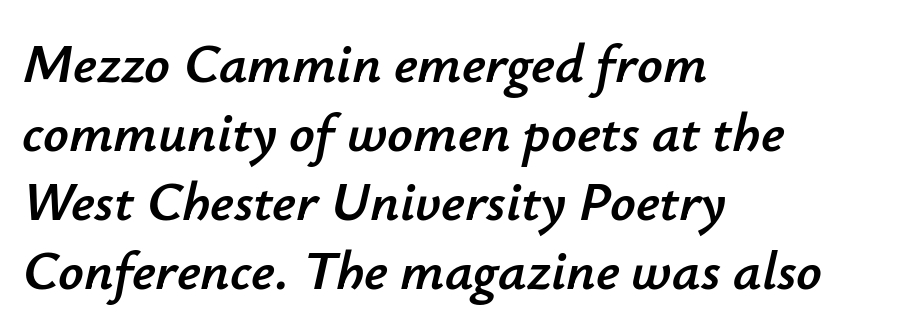
{"italic": "yes", "lean": "right", "slant_degrees": 12, "width": "normal", "stroke_contrast": "low", "x_height": "small", "monospaced": "no", "underline": "no", "align": "left", "line_spacing_ratio": 1.23, "letter_spacing": "normal", "letter_spacing_em": 0.0, "glyph_px": 56}
